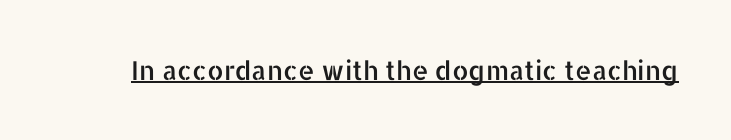
Posture: vertical. Is the letter spacing exaggerated? No — it looks like the ordinary default. These characters rest on top of a visible drawn line.
